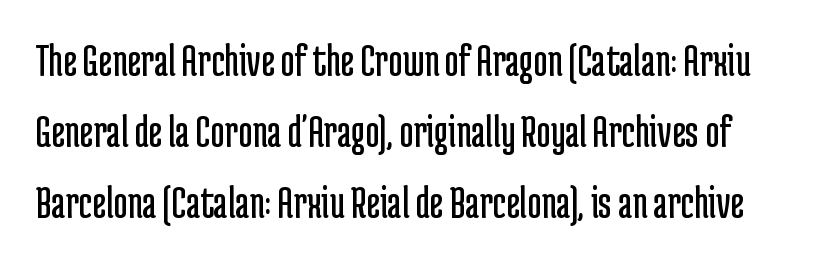
The image shows 48 px regular-weight, condensed sans-serif type, upright; set normal line spacing (1.48x), normal letter spacing, not underlined; low stroke contrast and a medium x-height.
